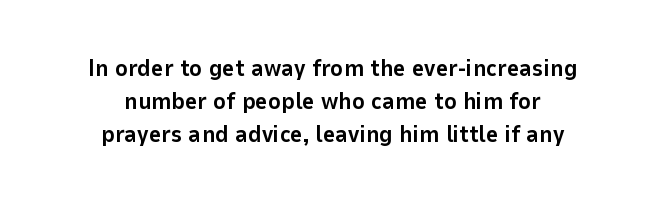
The image shows 24 px bold type, upright; set centered, normal line spacing (1.38x), normal letter spacing, not underlined.
